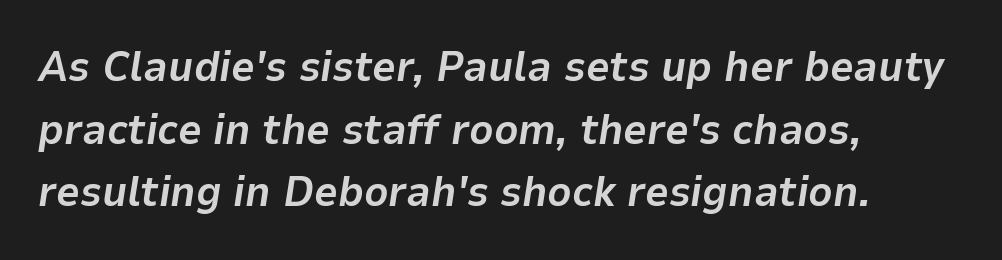
Q: Is the text bold? A: Yes.
Q: Is the text italic (slanted)? A: Yes, it leans right by about 9 degrees.
Q: Is the text underlined? A: No.
Q: How is the paragraph aligned? A: Left-aligned.
Q: Is the spacing between letters normal or unusually wide? A: Normal.
Q: Is the spacing between lines tight, normal or loose? A: Normal.
Q: Width (condensed, normal, or wide)? A: Normal.
Q: Stroke contrast? A: Low.
Q: x-height? A: Medium.
Q: Monospaced? A: No.
